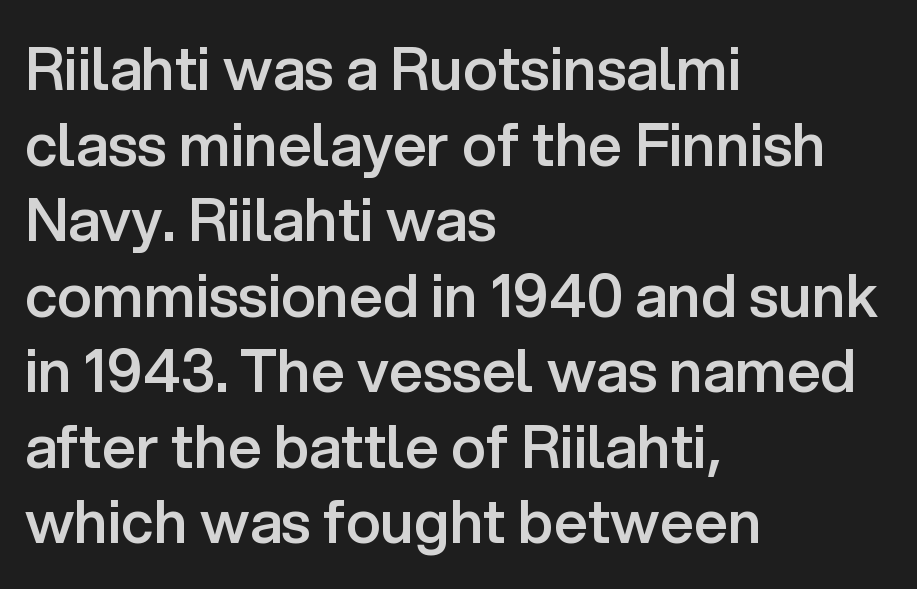
Q: Is the text bold? A: Semi-bold.
Q: Is the text italic (slanted)? A: No, it is upright.
Q: Is the typeface a serif or a sans-serif typeface? A: Sans-serif.
Q: Is the text underlined? A: No.
Q: How is the paragraph aligned? A: Left-aligned.
Q: Is the spacing between letters normal or unusually wide? A: Normal.
Q: Is the spacing between lines tight, normal or loose? A: Normal.
Q: Width (condensed, normal, or wide)? A: Normal.
Q: Stroke contrast? A: Low.
Q: x-height? A: Medium.
Q: Monospaced? A: No.
